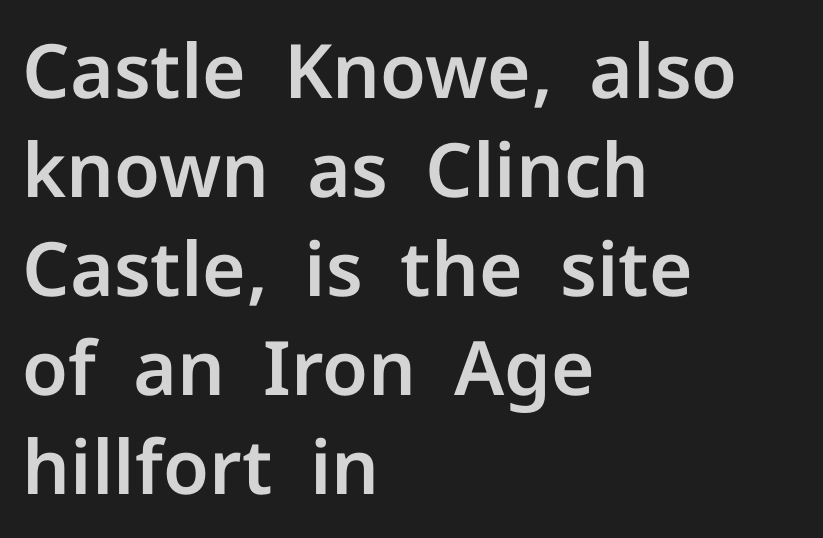
{"serif": "no", "italic": "no", "width": "normal", "stroke_contrast": "low", "x_height": "medium", "monospaced": "no", "underline": "no", "align": "left", "line_spacing": "normal", "line_spacing_ratio": 1.32, "letter_spacing": "normal", "letter_spacing_em": 0.0, "glyph_px": 75}
